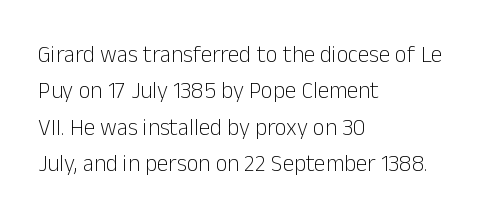
Q: Is the text bold? A: No.
Q: Is the text italic (slanted)? A: No, it is upright.
Q: Is the text underlined? A: No.
Q: How is the paragraph aligned? A: Left-aligned.
Q: Is the spacing between letters normal or unusually wide? A: Normal.
Q: Is the spacing between lines tight, normal or loose? A: Normal.
